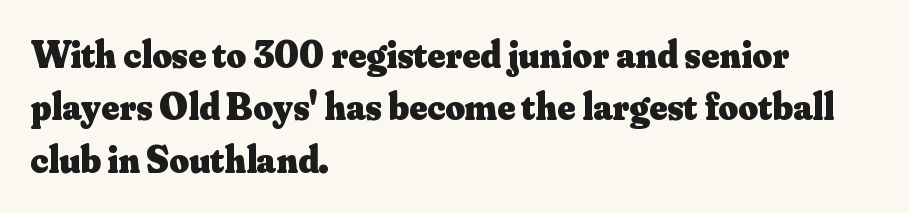
The image shows 38 px heavy serif type, upright; set left-aligned, normal line spacing (1.38x), normal letter spacing, not underlined; medium stroke contrast and a small x-height.
